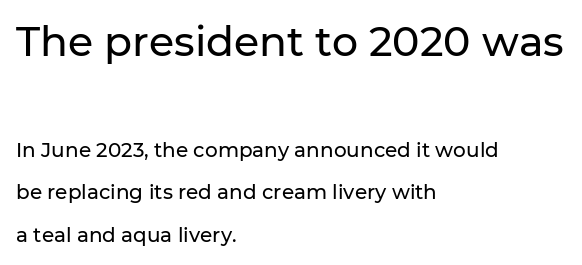
{"serif": "no", "italic": "no", "width": "normal", "stroke_contrast": "low", "x_height": "medium", "monospaced": "no", "underline": "no", "align": "left", "line_spacing": "loose", "line_spacing_ratio": 2.14, "letter_spacing": "normal", "letter_spacing_em": 0.0, "larger_block": "first", "size_ratio": 2.05, "glyph_px": 41}
